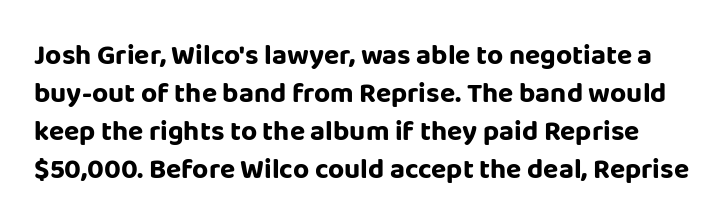
The image shows 28 px bold sans-serif type, upright; set normal line spacing (1.36x), normal letter spacing, not underlined; low stroke contrast and a large x-height.
